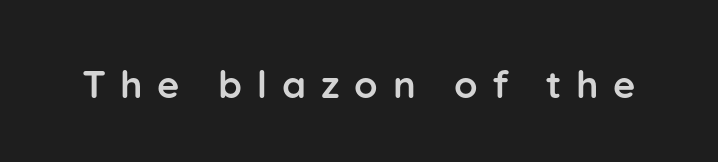
The image shows 38 px semibold sans-serif type, upright; set unusually wide letter spacing (+0.39 em), not underlined; low stroke contrast and a medium x-height.
